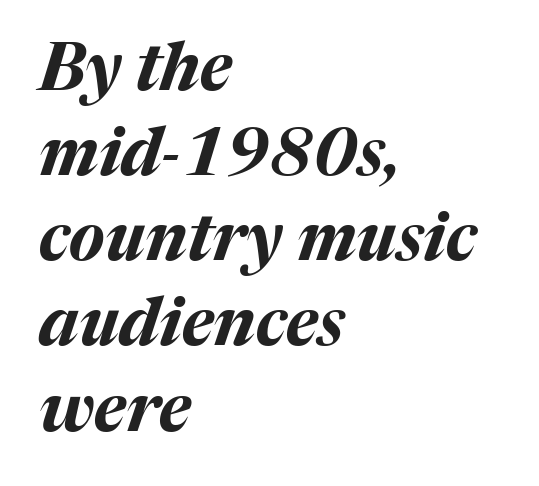
The sample has been set heavy, in full bold. These lines stack with their left ends in a neat column. Is the letter spacing exaggerated? No — it looks like the ordinary default. Looking at the ascenders, they clearly lean. Leading: standard. A bare baseline throughout the passage.
